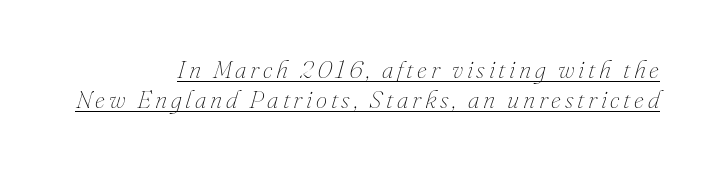
{"italic": "yes", "lean": "right", "slant_degrees": 16, "bold": "no", "underline": "yes", "align": "right", "line_spacing_ratio": 1.22, "glyph_px": 25}
